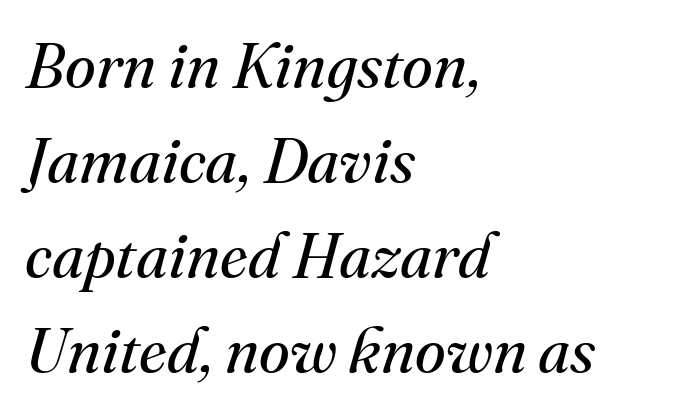
Q: Is the text bold? A: No.
Q: Is the text italic (slanted)? A: Yes, it leans right by about 16 degrees.
Q: Is the typeface a serif or a sans-serif typeface? A: Serif.
Q: Is the text underlined? A: No.
Q: How is the paragraph aligned? A: Left-aligned.
Q: Is the spacing between letters normal or unusually wide? A: Normal.
Q: Is the spacing between lines tight, normal or loose? A: Normal.
Q: Width (condensed, normal, or wide)? A: Normal.
Q: Stroke contrast? A: Medium.
Q: x-height? A: Small.
Q: Monospaced? A: No.
